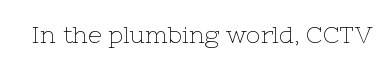
Q: Is the text bold? A: No.
Q: Is the text italic (slanted)? A: No, it is upright.
Q: Is the text underlined? A: No.
Q: Is the spacing between letters normal or unusually wide? A: Normal.
